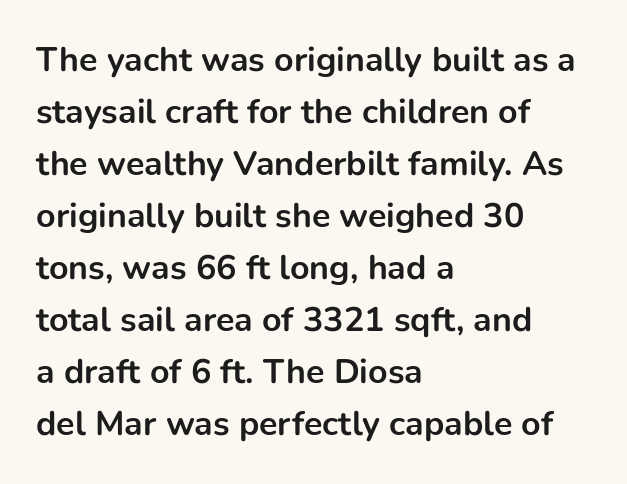
Q: Is the text bold? A: Yes.
Q: Is the text italic (slanted)? A: No, it is upright.
Q: Is the typeface a serif or a sans-serif typeface? A: Sans-serif.
Q: Is the text underlined? A: No.
Q: How is the paragraph aligned? A: Left-aligned.
Q: Is the spacing between letters normal or unusually wide? A: Normal.
Q: Is the spacing between lines tight, normal or loose? A: Normal.
Q: Width (condensed, normal, or wide)? A: Normal.
Q: Stroke contrast? A: Low.
Q: x-height? A: Medium.
Q: Monospaced? A: No.
